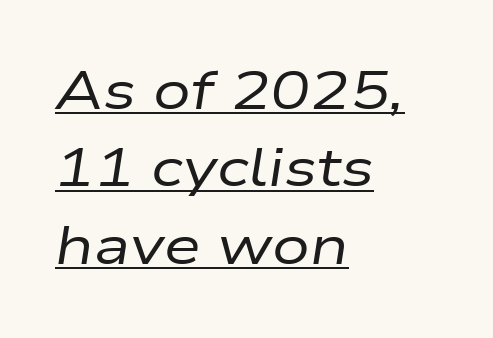
Interline gaps are of average width in this sample. The weight would be labelled regular, book, light, or lighter still. The letters advance in unequal steps, a hallmark of proportional type. This rendering leaves character spacing at its baseline value. Short and long lines alike share a common starting point at left. When letters slant like this, we call the style italic.
